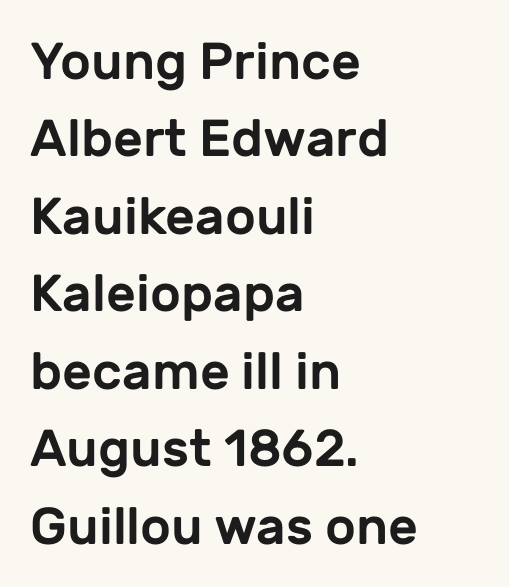
The image shows 52 px sans-serif type, upright; set left-aligned, normal line spacing (1.49x), normal letter spacing, not underlined; low stroke contrast and a medium x-height.
